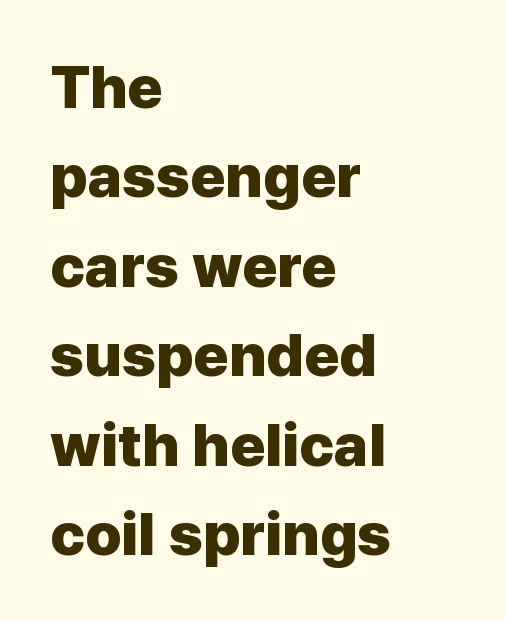
Q: Is the text bold? A: Yes.
Q: Is the text italic (slanted)? A: No, it is upright.
Q: Is the typeface a serif or a sans-serif typeface? A: Sans-serif.
Q: Is the text underlined? A: No.
Q: How is the paragraph aligned? A: Left-aligned.
Q: Is the spacing between letters normal or unusually wide? A: Normal.
Q: Is the spacing between lines tight, normal or loose? A: Normal.
Q: Width (condensed, normal, or wide)? A: Normal.
Q: Stroke contrast? A: Low.
Q: x-height? A: Medium.
Q: Monospaced? A: No.
